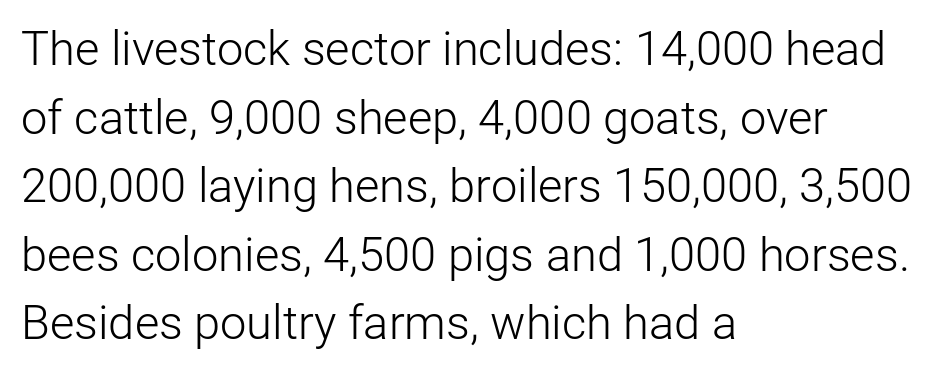
Q: Is the text bold? A: No.
Q: Is the text italic (slanted)? A: No, it is upright.
Q: Is the typeface a serif or a sans-serif typeface? A: Sans-serif.
Q: Is the text underlined? A: No.
Q: How is the paragraph aligned? A: Left-aligned.
Q: Is the spacing between letters normal or unusually wide? A: Normal.
Q: Is the spacing between lines tight, normal or loose? A: Normal.
Q: Width (condensed, normal, or wide)? A: Normal.
Q: Stroke contrast? A: Low.
Q: x-height? A: Medium.
Q: Monospaced? A: No.
